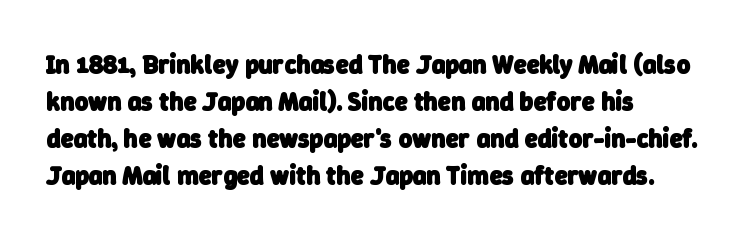
Has an underline been added? It has not. Is there much room between lines? A standard amount, neither cramped nor airy. A dark, heavy texture on the line: the type is bold. Nothing unusual about the tracking: characters are spaced as the font intends.
